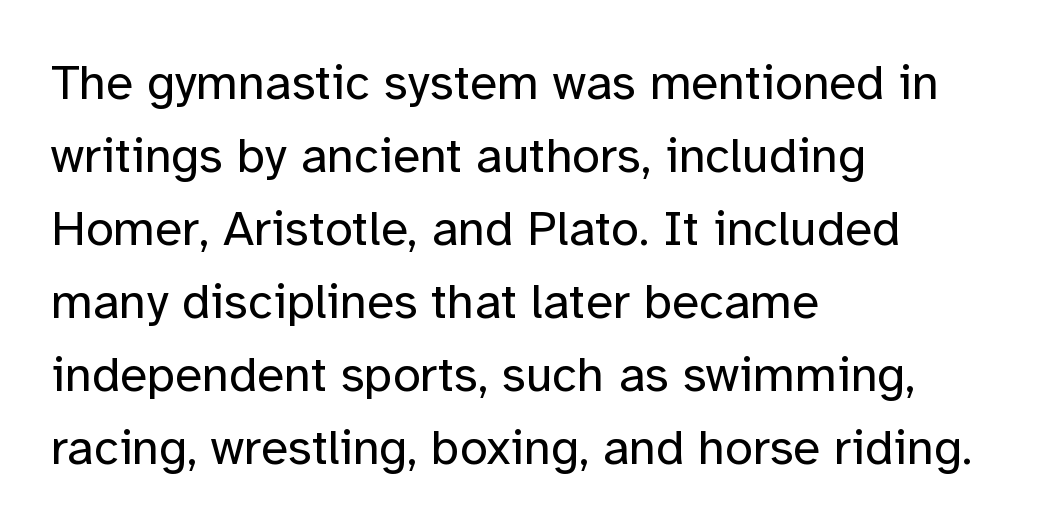
The image shows 50 px regular-weight sans-serif type, upright; set left-aligned, normal line spacing (1.46x), normal letter spacing, not underlined; low stroke contrast and a medium x-height.
